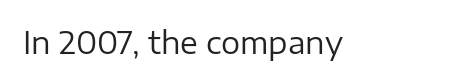
Q: Is the text bold? A: No.
Q: Is the text italic (slanted)? A: No, it is upright.
Q: Is the typeface a serif or a sans-serif typeface? A: Sans-serif.
Q: Is the text underlined? A: No.
Q: Is the spacing between letters normal or unusually wide? A: Normal.
Q: Width (condensed, normal, or wide)? A: Normal.
Q: Stroke contrast? A: Low.
Q: x-height? A: Medium.
Q: Monospaced? A: No.
